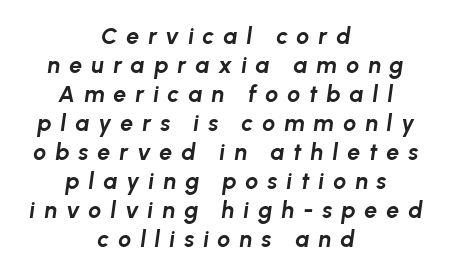
Characters are canted at an angle relative to the baseline's perpendicular. A centered setting, common on invitations and titles, is used for this passage. Thick stems and heavy bowls — unmistakably bold. The rendering inserts visible extra space after every character. Honestly, the row spacing looks completely unremarkable. Clear beneath every line of the passage.
